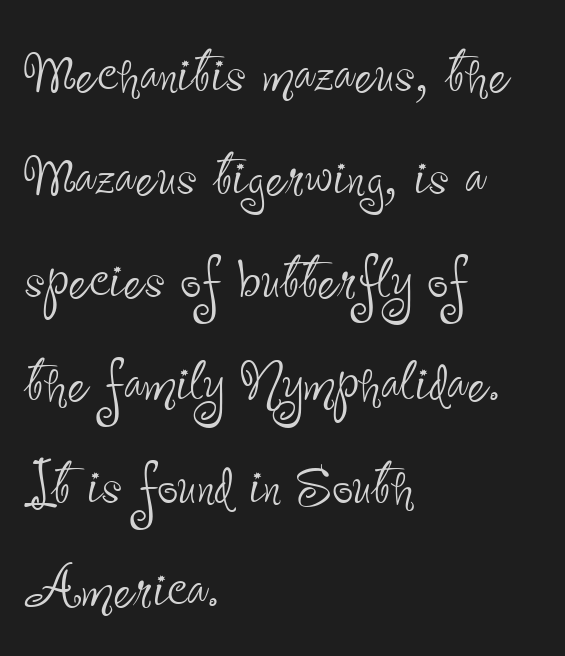
The image shows 73 px thin, condensed sans-serif type; set left-aligned, normal line spacing (1.41x), normal letter spacing, not underlined; low stroke contrast and a small x-height.
